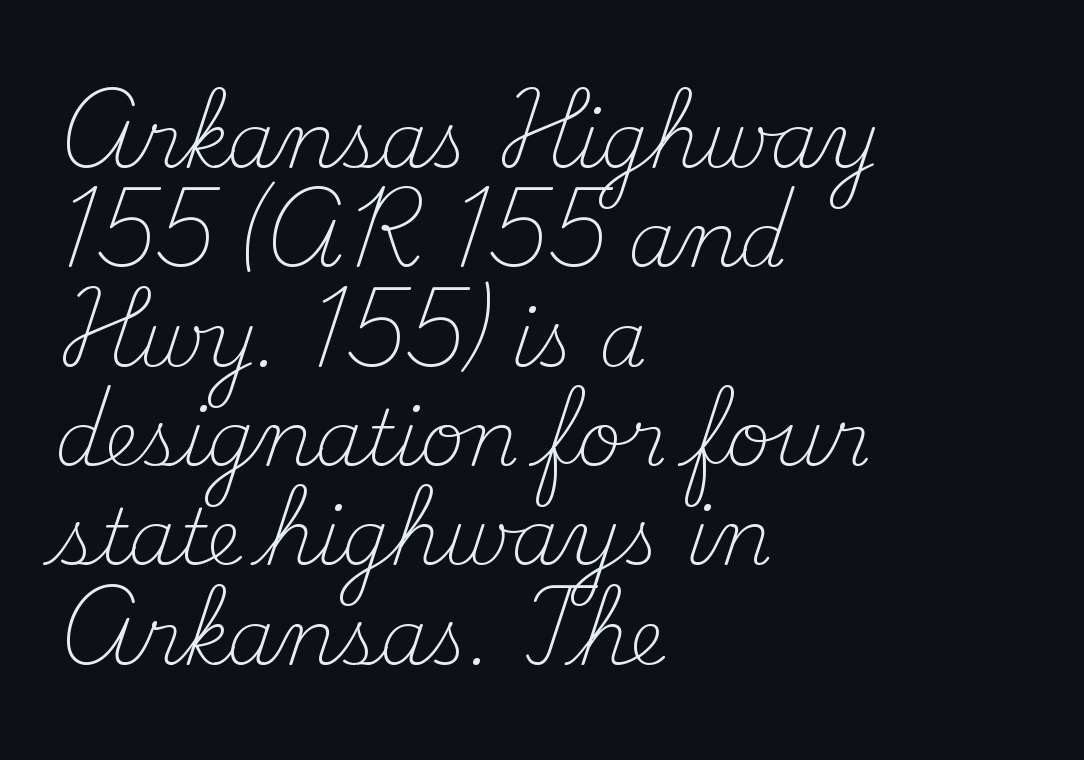
The image shows 77 px light serif type; set left-aligned, normal line spacing (1.29x), normal letter spacing, not underlined; medium stroke contrast and a small x-height.
